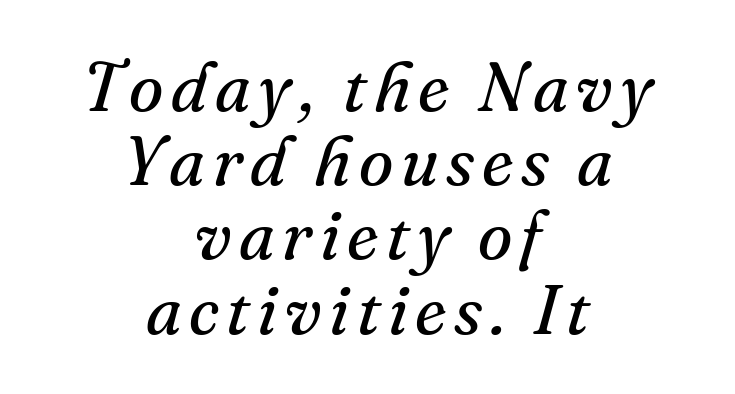
{"serif": "yes", "italic": "yes", "lean": "right", "slant_degrees": 16, "bold": "no", "weight": "regular", "width": "normal", "stroke_contrast": "medium", "x_height": "small", "monospaced": "no", "underline": "no", "align": "center", "line_spacing": "tight", "line_spacing_ratio": 1.06, "glyph_px": 70}
